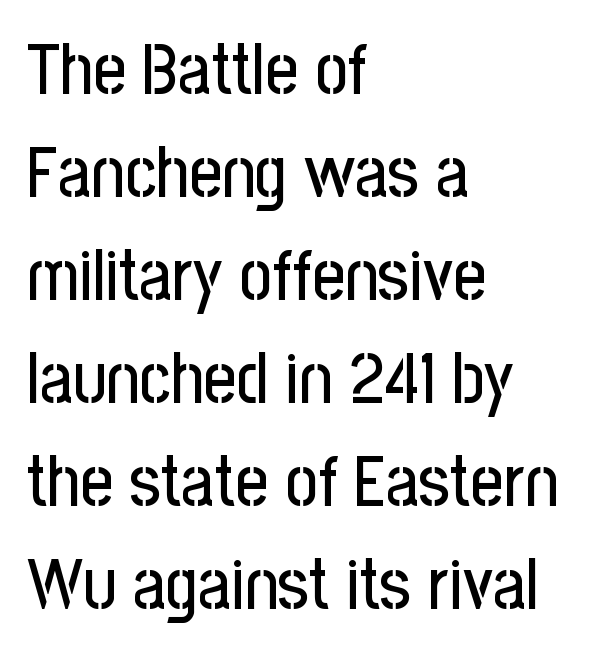
The image shows 71 px condensed sans-serif type, upright; set left-aligned, normal line spacing (1.45x), normal letter spacing, not underlined; low stroke contrast and a medium x-height.
